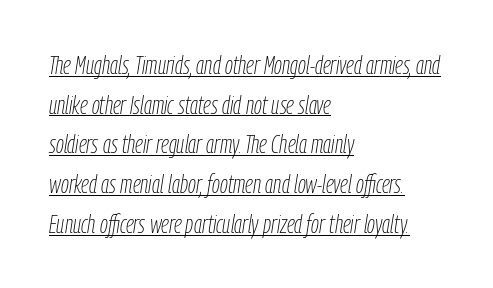
The rendering uses the underline text-decoration. Think standard paragraph weight, or any step lighter than that. This rendering leaves character spacing at its baseline value. Students, observe: this is what conventionally led text looks like.
